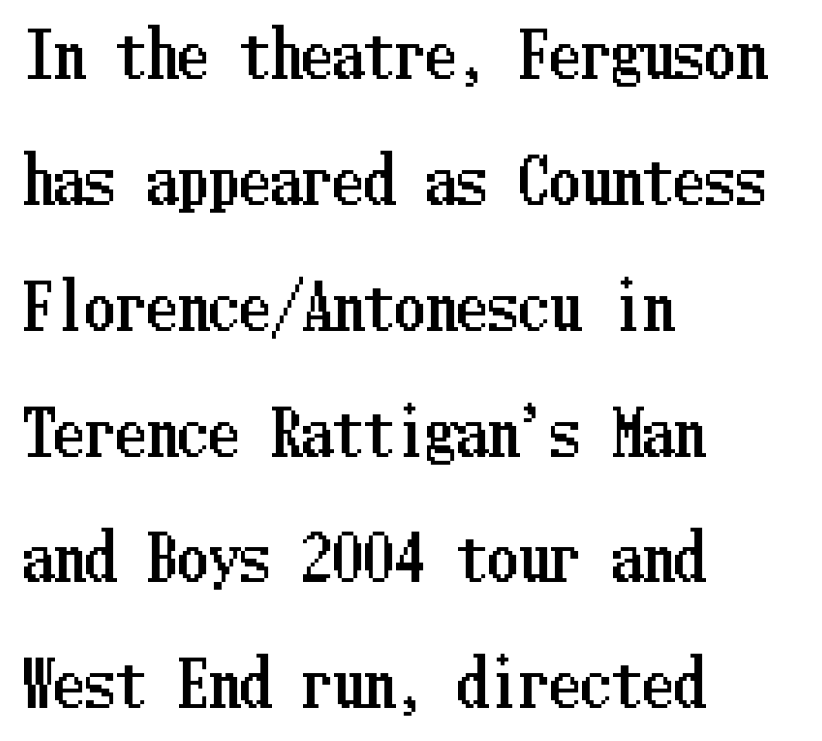
The image shows 62 px condensed type, upright; set left-aligned, loose line spacing (2.03x), normal letter spacing, not underlined; low stroke contrast and a medium x-height.
